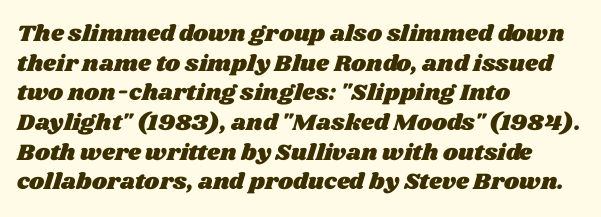
{"underline": "no", "align": "left", "line_spacing": "normal", "line_spacing_ratio": 1.29, "letter_spacing": "normal", "letter_spacing_em": 0.0, "glyph_px": 23}
